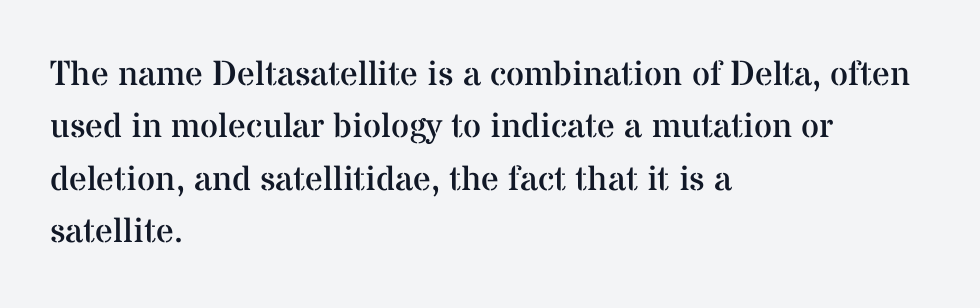
Q: Is the text bold? A: No.
Q: Is the text italic (slanted)? A: No, it is upright.
Q: Is the typeface a serif or a sans-serif typeface? A: Serif.
Q: Is the text underlined? A: No.
Q: How is the paragraph aligned? A: Left-aligned.
Q: Is the spacing between letters normal or unusually wide? A: Normal.
Q: Is the spacing between lines tight, normal or loose? A: Normal.
Q: Width (condensed, normal, or wide)? A: Normal.
Q: Stroke contrast? A: Medium.
Q: x-height? A: Medium.
Q: Monospaced? A: No.
